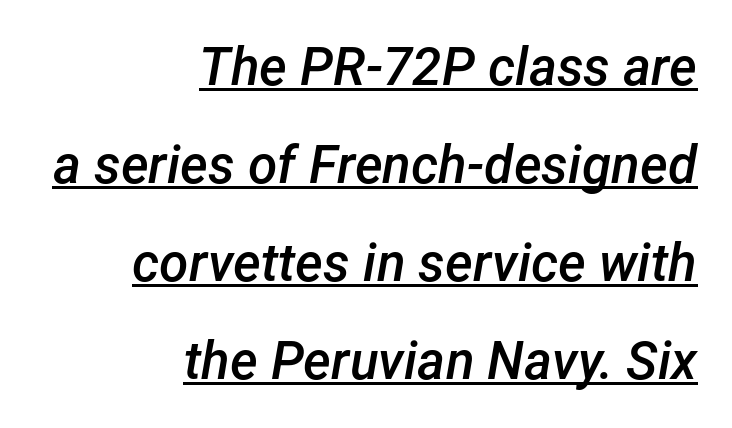
Q: Is the text bold? A: Semi-bold.
Q: Is the text italic (slanted)? A: Yes, it leans right by about 12 degrees.
Q: Is the text underlined? A: Yes.
Q: How is the paragraph aligned? A: Right-aligned.
Q: Is the spacing between letters normal or unusually wide? A: Normal.
Q: Width (condensed, normal, or wide)? A: Normal.
Q: Stroke contrast? A: Low.
Q: x-height? A: Medium.
Q: Monospaced? A: No.
